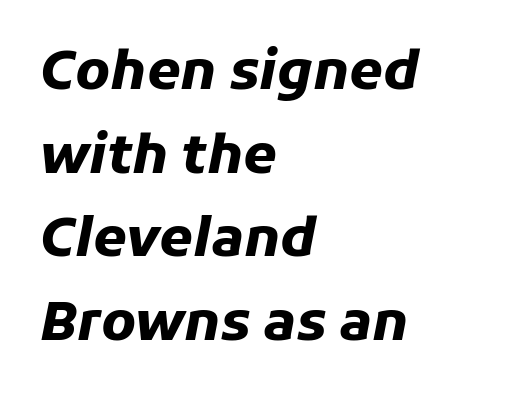
A typesetter would call this leading conventional body-copy spacing. Compared with an ordinary text face, these strokes are far heavier — a full bold. If you drew a line through each stem, it would be angled. Is this a fixed-width face? No — the glyphs have proportional, varying widths. The horizontal fit of the characters is conventional and even.
